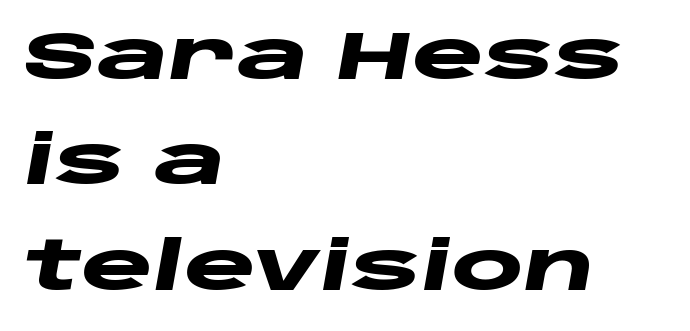
The face used here has a pronounced slope to its letters. Observe the ordinary spacing: letters are neighbours, not strangers. If you measured baseline to baseline, you'd find a middling distance. A classic flush-left, rag-right setting is used for this passage.
